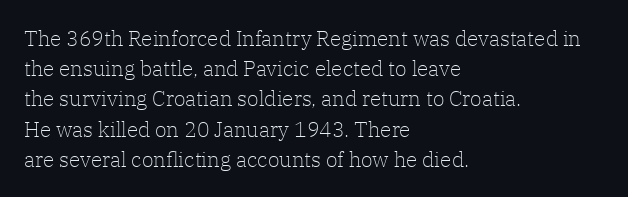
Q: Is the text bold? A: No.
Q: Is the text italic (slanted)? A: No, it is upright.
Q: Is the text underlined? A: No.
Q: How is the paragraph aligned? A: Left-aligned.
Q: Is the spacing between letters normal or unusually wide? A: Normal.
Q: Is the spacing between lines tight, normal or loose? A: Normal.
